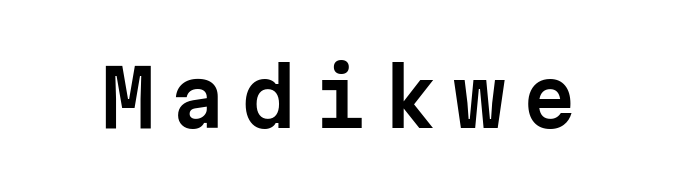
The image shows 78 px sans-serif type, upright, monospaced; set unusually wide letter spacing (+0.2 em), not underlined; low stroke contrast and a medium x-height.
